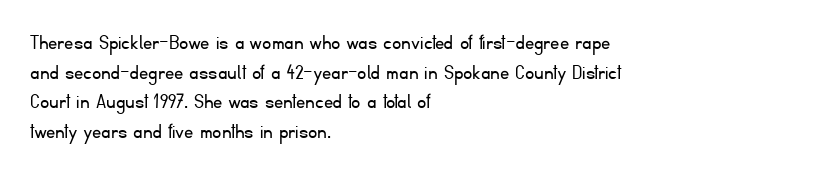
The lines sit at an ordinary, default distance from one another. The rag falls on the right side of this text block. The characters are drawn with everyday or finer stroke widths. Descender tails drop into unmarked territory.
